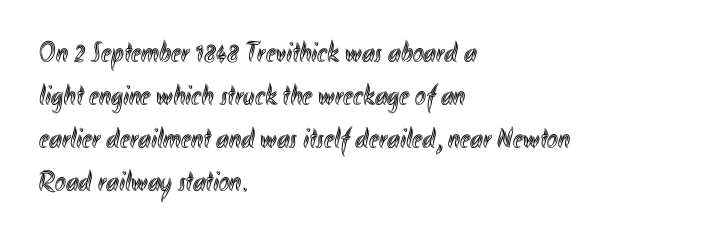
{"width": "condensed", "x_height": "small", "monospaced": "no", "underline": "no", "align": "left", "line_spacing": "normal", "line_spacing_ratio": 1.48, "letter_spacing": "normal", "letter_spacing_em": 0.0, "glyph_px": 29}
